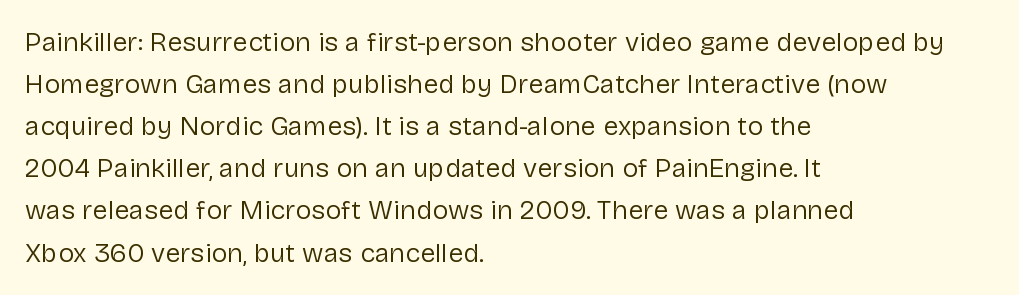
The image shows 27 px text type, upright; set left-aligned, normal line spacing (1.56x), normal letter spacing, not underlined.
